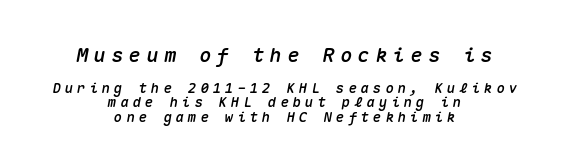
This rendering uses center alignment, leaving both contours irregular but symmetric. Regarding leading, the lines here are crowded together. It's the slanting kind of type. Underline: absent.
